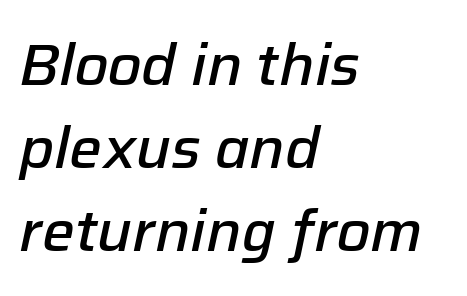
Q: Is the text bold? A: Semi-bold.
Q: Is the text italic (slanted)? A: Yes, it leans right by about 12 degrees.
Q: Is the text underlined? A: No.
Q: How is the paragraph aligned? A: Left-aligned.
Q: Is the spacing between letters normal or unusually wide? A: Normal.
Q: Is the spacing between lines tight, normal or loose? A: Normal.
Q: Width (condensed, normal, or wide)? A: Normal.
Q: Stroke contrast? A: Low.
Q: x-height? A: Medium.
Q: Monospaced? A: No.
